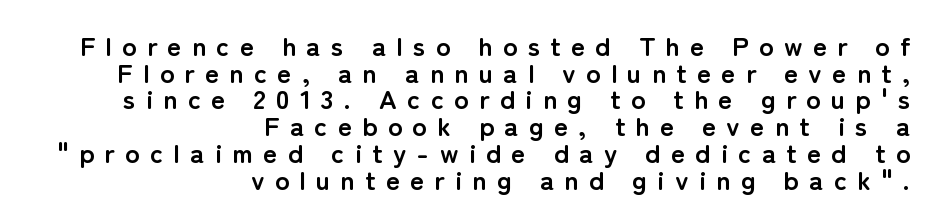
{"italic": "no", "bold": "yes", "underline": "no", "align": "right", "line_spacing": "tight", "line_spacing_ratio": 0.99, "letter_spacing": "wide", "letter_spacing_em": 0.38, "glyph_px": 27}
